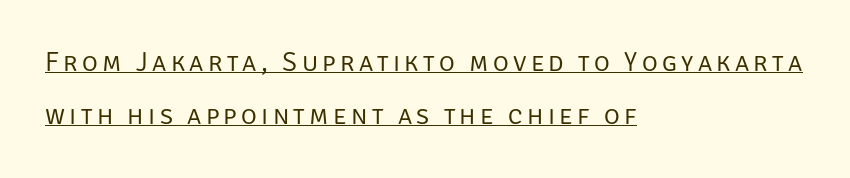
This rendering features underlined lettering. A great deal of white space separates one row of letters from the next. Posture: upright roman. Leftover space on each line is placed entirely after the last word. Stem width sits at or under what a default text font uses.
